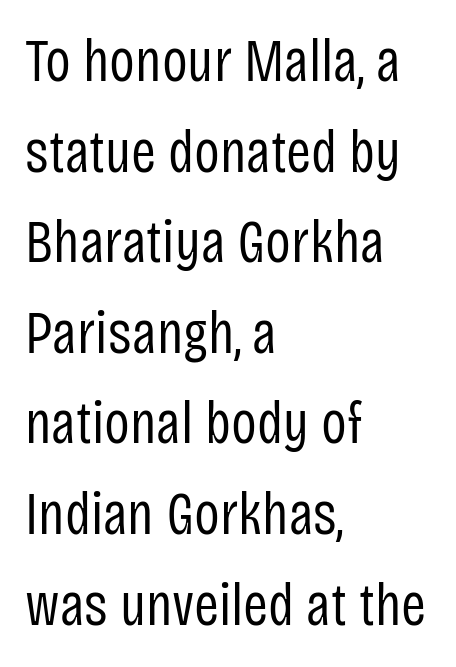
The characters are drawn with everyday or finer stroke widths. A typesetter would call this zero additional tracking. The specimen reads as upright at a glance. The rendering uses a moderate line-height, typical for paragraphs.
